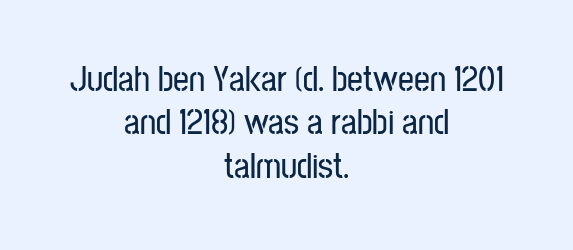
{"serif": "no", "italic": "no", "width": "condensed", "stroke_contrast": "low", "x_height": "medium", "monospaced": "no", "underline": "no", "align": "center", "line_spacing_ratio": 1.24, "letter_spacing": "normal", "letter_spacing_em": 0.0, "glyph_px": 35}
